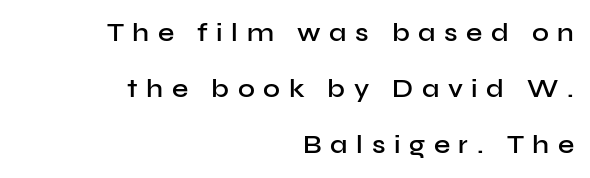
The image shows 26 px text type, upright; set right-aligned, loose line spacing (2.16x), unusually wide letter spacing (+0.33 em), not underlined.
